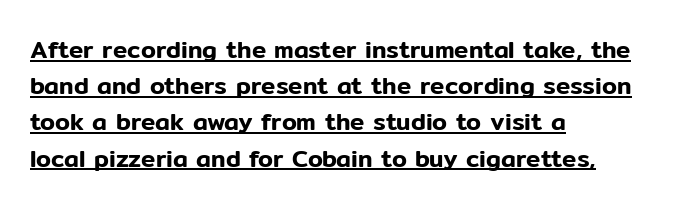
The image shows 24 px text type, upright; set left-aligned, normal line spacing (1.51x), normal letter spacing, underlined.
